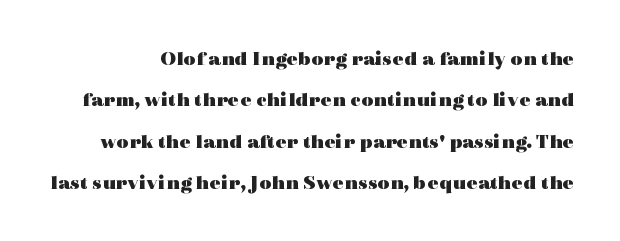
{"italic": "no", "bold": "yes", "underline": "no", "line_spacing": "loose", "line_spacing_ratio": 1.97, "letter_spacing": "normal", "letter_spacing_em": 0.0, "glyph_px": 21}
